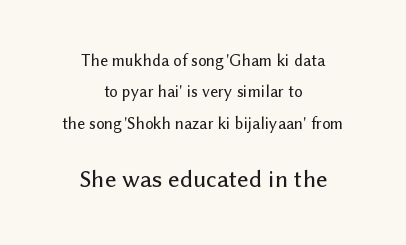
The passage shown has conventional tracking throughout. The letters stand straight up with perfectly vertical stems. The string is rendered with underlining switched off. The typesetter chose a symmetrical, centered arrangement here. If you squint, the bottom block still reads clearly — it's the larger of the two.
